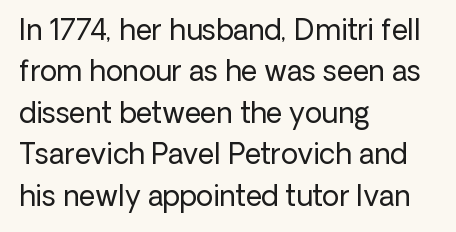
Q: Is the text bold? A: No.
Q: Is the text italic (slanted)? A: No, it is upright.
Q: Is the typeface a serif or a sans-serif typeface? A: Sans-serif.
Q: Is the text underlined? A: No.
Q: How is the paragraph aligned? A: Left-aligned.
Q: Is the spacing between letters normal or unusually wide? A: Normal.
Q: Is the spacing between lines tight, normal or loose? A: Normal.
Q: Width (condensed, normal, or wide)? A: Normal.
Q: Stroke contrast? A: Low.
Q: x-height? A: Medium.
Q: Monospaced? A: No.
